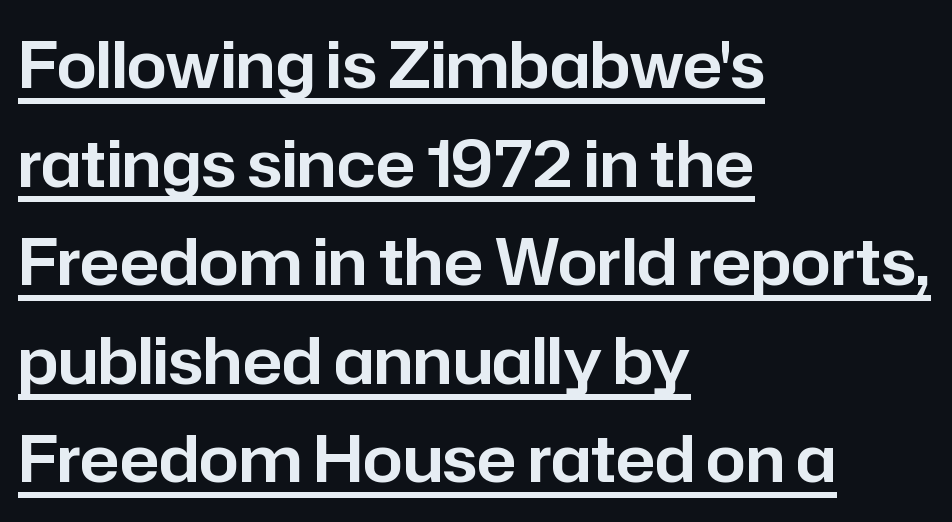
The image shows 64 px sans-serif type, upright; set left-aligned, normal line spacing (1.54x), normal letter spacing, underlined; low stroke contrast and a medium x-height.
